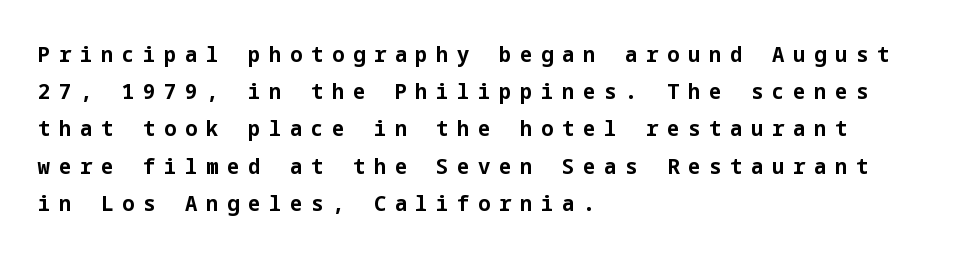
Inter-character spacing is expanded well beyond the font's built-in metrics. This is heavy type, rendered in bold. Underline: absent. The ragged edge is on the right, which tells us the setting is flush left. Compared with typical paragraphs, the rows here are spaced about the same. The lettering stays uniformly vertical, giving the passage a roman look.
